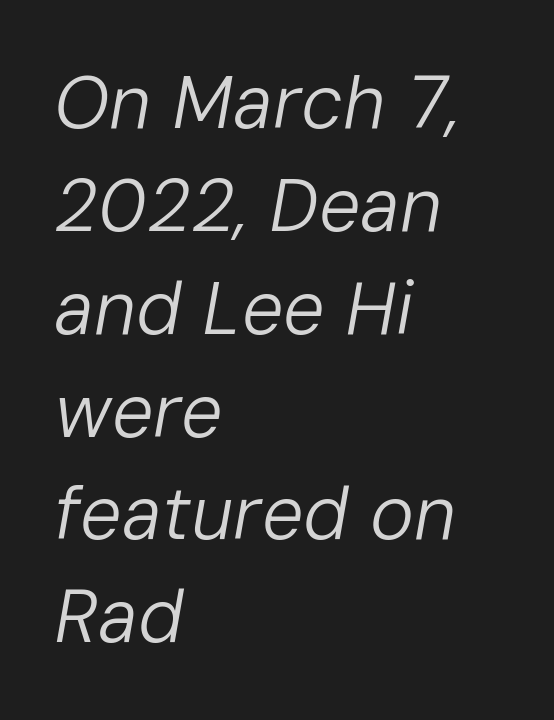
Q: Is the text bold? A: No.
Q: Is the text italic (slanted)? A: Yes, it leans right by about 10 degrees.
Q: Is the text underlined? A: No.
Q: How is the paragraph aligned? A: Left-aligned.
Q: Is the spacing between letters normal or unusually wide? A: Normal.
Q: Is the spacing between lines tight, normal or loose? A: Normal.
Q: Width (condensed, normal, or wide)? A: Normal.
Q: Stroke contrast? A: Low.
Q: x-height? A: Medium.
Q: Monospaced? A: No.
